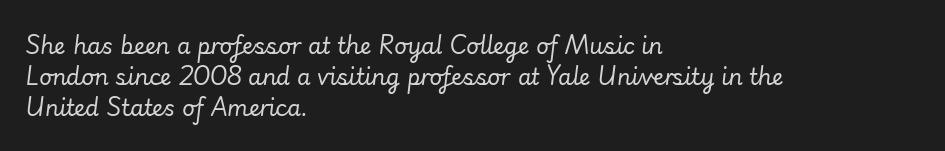
{"italic": "yes", "lean": "right", "slant_degrees": 7, "bold": "no", "underline": "no", "align": "left", "line_spacing": "normal", "line_spacing_ratio": 1.41, "letter_spacing": "normal", "letter_spacing_em": 0.0, "glyph_px": 22}
